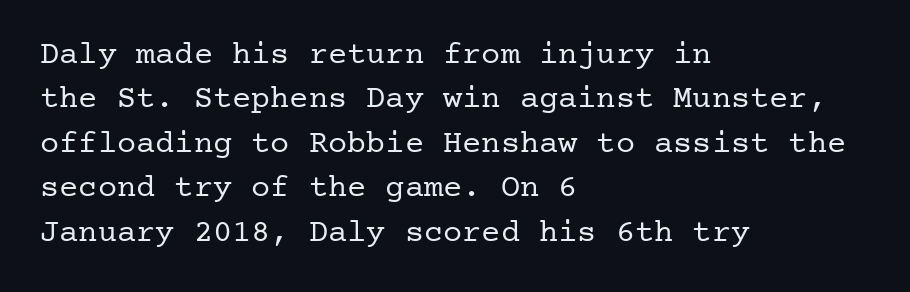
Does the leading feel generous? No, just average. Characters remain perfectly vertical along every line. Weight class: somewhere from thin through regular. The words here are not underlined. This rendering uses left alignment, leaving the right contour irregular. This sample uses a serif face.
